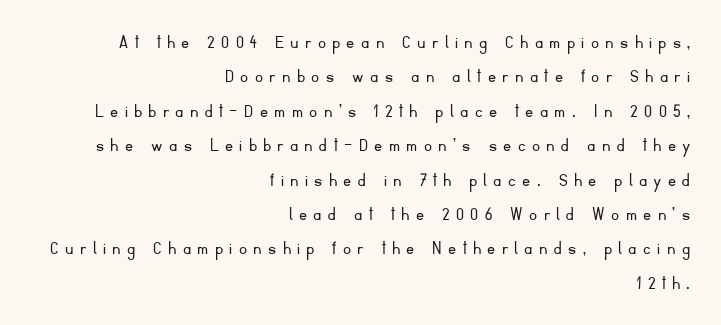
Type without underlining. The passage shown has open, widely tracked lettering throughout. These lines stack with their right ends in a neat column. No extra ink here — the face is not bold. Style check: upright.
